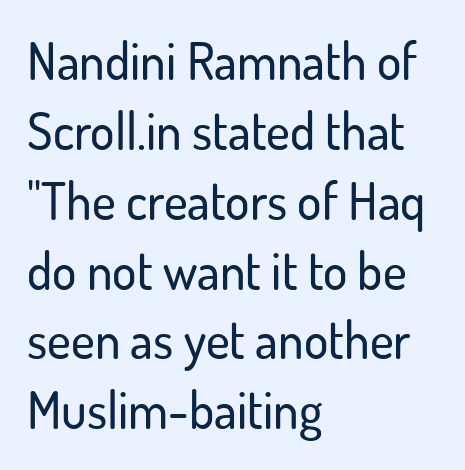
Q: Is the text italic (slanted)? A: No, it is upright.
Q: Is the typeface a serif or a sans-serif typeface? A: Sans-serif.
Q: Is the text underlined? A: No.
Q: How is the paragraph aligned? A: Left-aligned.
Q: Is the spacing between letters normal or unusually wide? A: Normal.
Q: Is the spacing between lines tight, normal or loose? A: Normal.
Q: Width (condensed, normal, or wide)? A: Normal.
Q: Stroke contrast? A: Low.
Q: x-height? A: Small.
Q: Monospaced? A: No.
